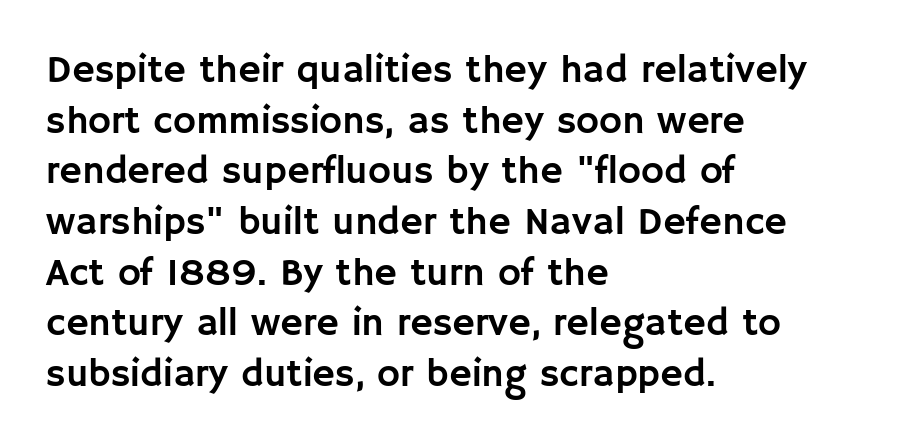
Q: Is the text italic (slanted)? A: No, it is upright.
Q: Is the typeface a serif or a sans-serif typeface? A: Sans-serif.
Q: Is the text underlined? A: No.
Q: How is the paragraph aligned? A: Left-aligned.
Q: Is the spacing between letters normal or unusually wide? A: Normal.
Q: Is the spacing between lines tight, normal or loose? A: Normal.
Q: Width (condensed, normal, or wide)? A: Normal.
Q: Stroke contrast? A: Low.
Q: x-height? A: Large.
Q: Monospaced? A: No.
